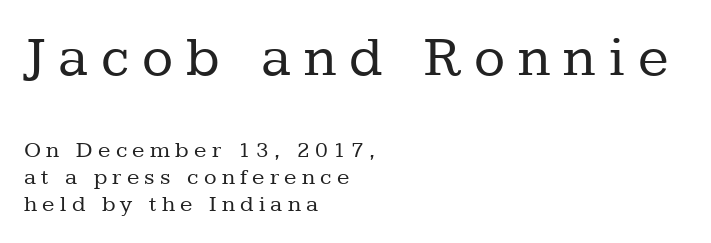
Q: Is the text bold? A: No.
Q: Is the text italic (slanted)? A: No, it is upright.
Q: Is the typeface a serif or a sans-serif typeface? A: Serif.
Q: Is the text underlined? A: No.
Q: How is the paragraph aligned? A: Left-aligned.
Q: Is the spacing between letters normal or unusually wide? A: Unusually wide.
Q: Which block of text is set in a larger size, the first (top) or the second (bottom)? A: The first (top) one.
Q: Width (condensed, normal, or wide)? A: Normal.
Q: Stroke contrast? A: Low.
Q: x-height? A: Medium.
Q: Monospaced? A: No.
